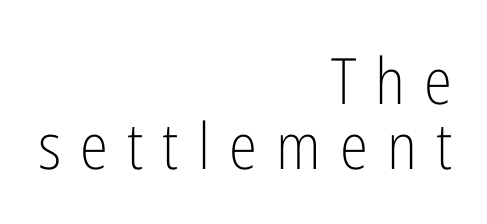
Q: Is the text bold? A: No.
Q: Is the text italic (slanted)? A: No, it is upright.
Q: Is the typeface a serif or a sans-serif typeface? A: Sans-serif.
Q: Is the text underlined? A: No.
Q: How is the paragraph aligned? A: Right-aligned.
Q: Is the spacing between letters normal or unusually wide? A: Unusually wide.
Q: Is the spacing between lines tight, normal or loose? A: Tight.
Q: Width (condensed, normal, or wide)? A: Condensed.
Q: Stroke contrast? A: Low.
Q: x-height? A: Medium.
Q: Monospaced? A: No.
